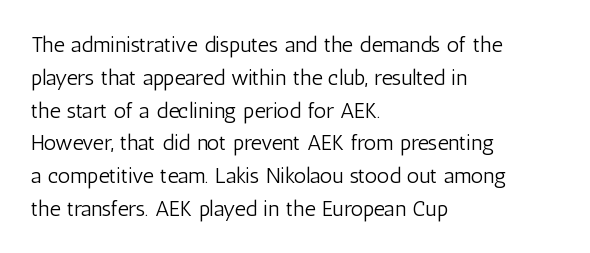
The image shows 22 px text type, upright; set left-aligned, normal line spacing (1.49x), normal letter spacing, not underlined.
